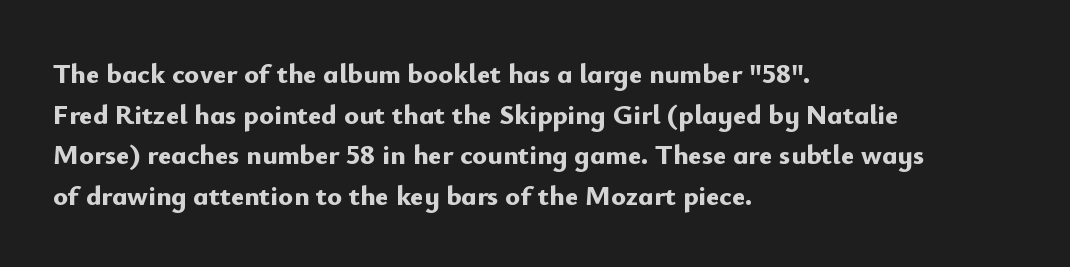
These lines stack with their left ends in a neat column. Observe the absence of serifs on each vertical stroke in this sample. Lines of text with bare space underneath. The space between consecutive lines is moderate. Vertical strokes here are truly vertical.
